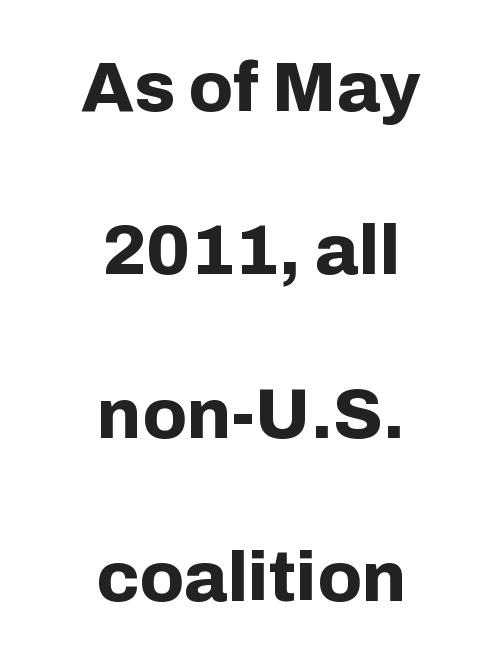
The image shows 71 px bold sans-serif type, upright; set centered, loose line spacing (2.3x), normal letter spacing, not underlined; low stroke contrast and a medium x-height.
